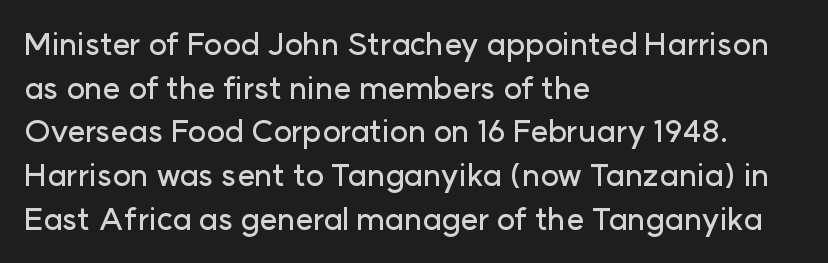
{"serif": "no", "italic": "no", "width": "normal", "stroke_contrast": "low", "x_height": "medium", "monospaced": "no", "underline": "no", "align": "left", "line_spacing": "normal", "line_spacing_ratio": 1.41, "letter_spacing": "normal", "letter_spacing_em": 0.0, "glyph_px": 31}
